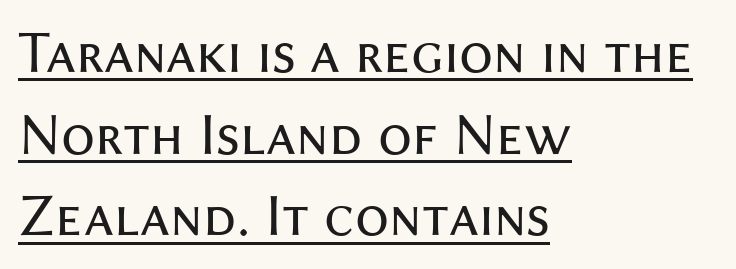
Q: Is the text bold? A: No.
Q: Is the text italic (slanted)? A: No, it is upright.
Q: Is the typeface a serif or a sans-serif typeface? A: Sans-serif.
Q: Is the text underlined? A: Yes.
Q: How is the paragraph aligned? A: Left-aligned.
Q: Is the spacing between letters normal or unusually wide? A: Normal.
Q: Is the spacing between lines tight, normal or loose? A: Normal.
Q: Width (condensed, normal, or wide)? A: Normal.
Q: Stroke contrast? A: Medium.
Q: x-height? A: Medium.
Q: Monospaced? A: No.
